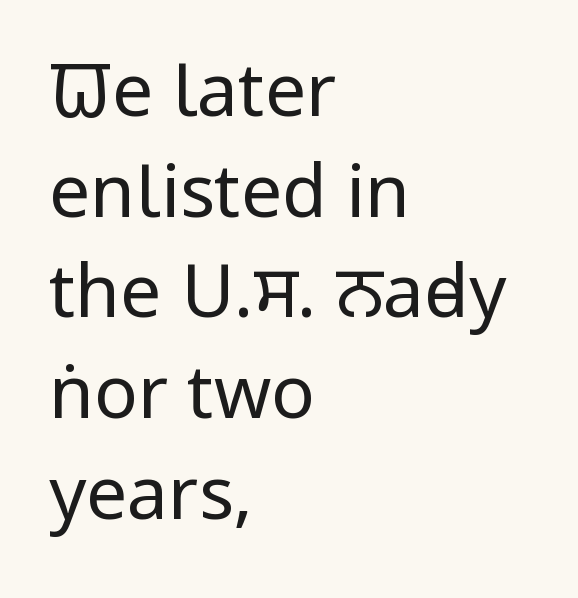
Leading matches the norm, producing a regular column. Note the varied advance widths — an 'i' is clearly narrower than an 'm'. The glyphs in this specimen are sans serif. Only glyphs here, with clear space below each row.
